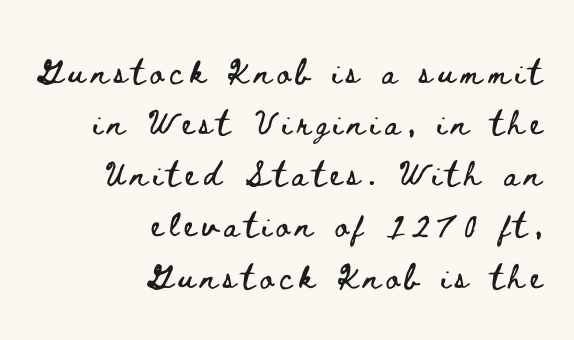
The designer left line spacing at the default. Proportional: the letters do not fall into vertical columns. Notice how the passage keeps a crisp vertical edge on the right only. Each row of text sits above clean, open space.
